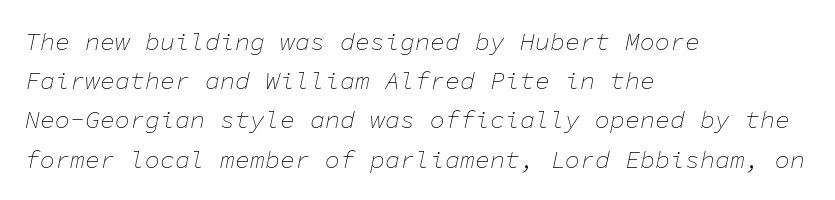
{"italic": "yes", "lean": "right", "slant_degrees": 11, "bold": "no", "underline": "no", "align": "left", "line_spacing": "normal", "line_spacing_ratio": 1.57, "letter_spacing": "normal", "letter_spacing_em": 0.0, "glyph_px": 25}
